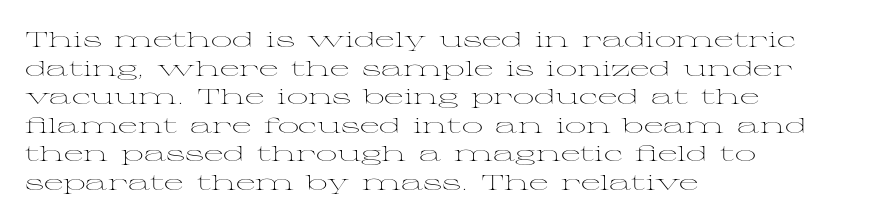
Q: Is the text bold? A: No.
Q: Is the text italic (slanted)? A: No, it is upright.
Q: Is the text underlined? A: No.
Q: How is the paragraph aligned? A: Left-aligned.
Q: Is the spacing between letters normal or unusually wide? A: Normal.
Q: Is the spacing between lines tight, normal or loose? A: Normal.
